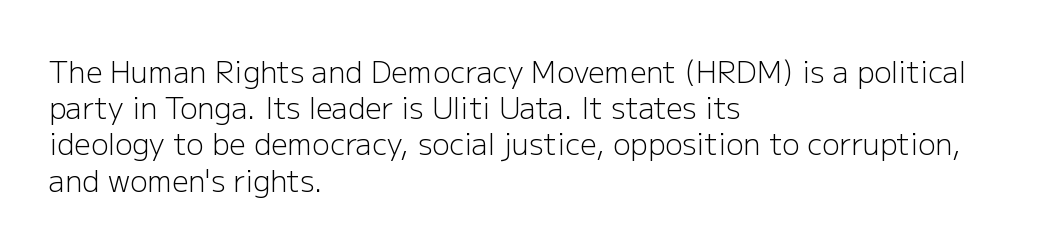
The image shows 29 px light sans-serif type, upright; set left-aligned, normal line spacing (1.25x), normal letter spacing, not underlined; low stroke contrast and a medium x-height.
